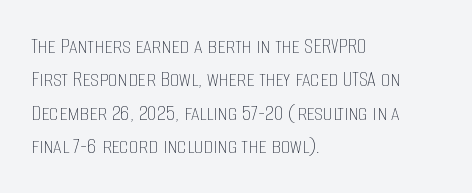
The letterforms sit at book weight or below. Posture: straight, roman, zero tilt. Tracking value appears to be zero — textbook default spacing. The passage shown stacks its lines at a standard gap. Is the block centered? No — it sits flush against the left margin. The foot of each line stays bare and open.
